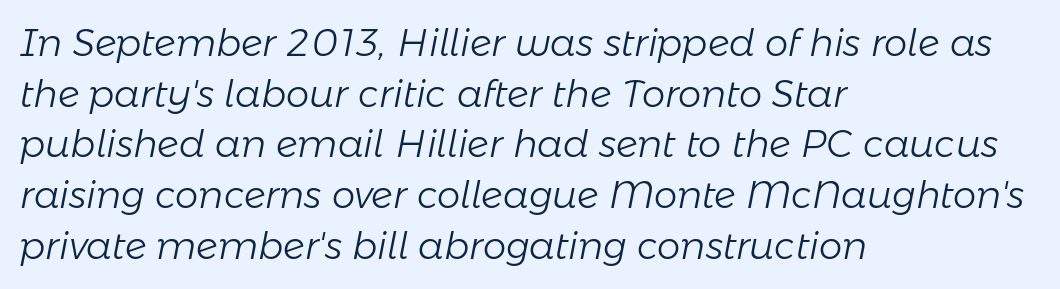
The image shows 37 px light type, italic (leaning right); set left-aligned, normal line spacing (1.37x), normal letter spacing, not underlined; low stroke contrast and a medium x-height.
